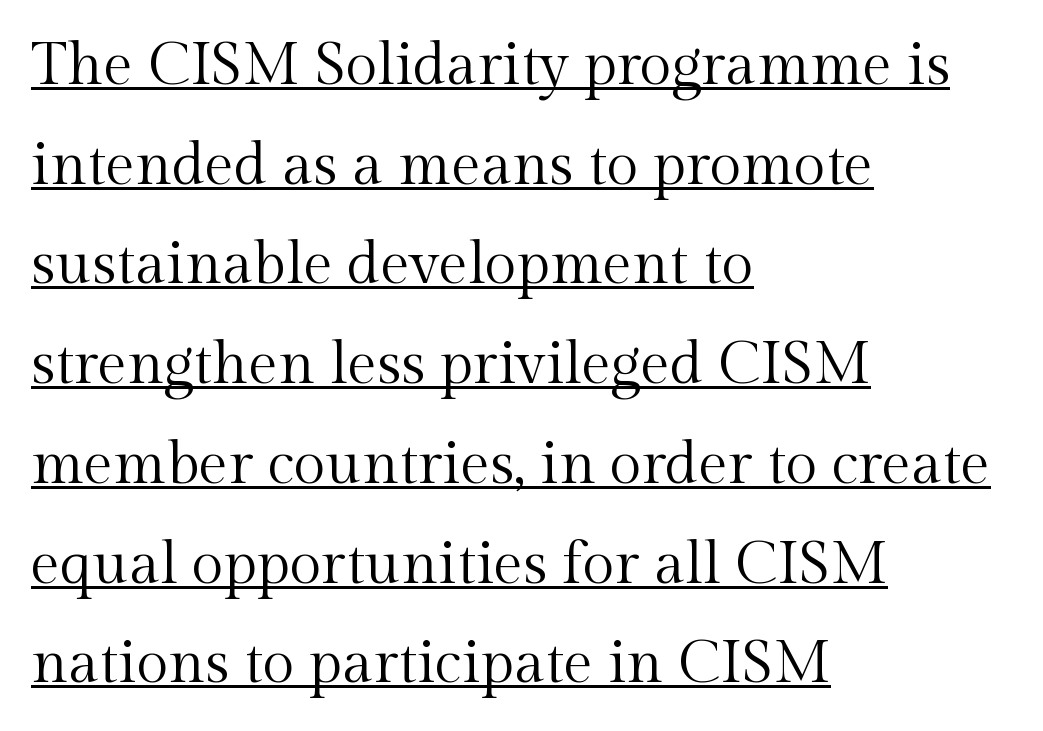
The image shows 59 px regular-weight serif type, upright; set left-aligned, normal line spacing (1.69x), normal letter spacing, underlined; a medium x-height.
